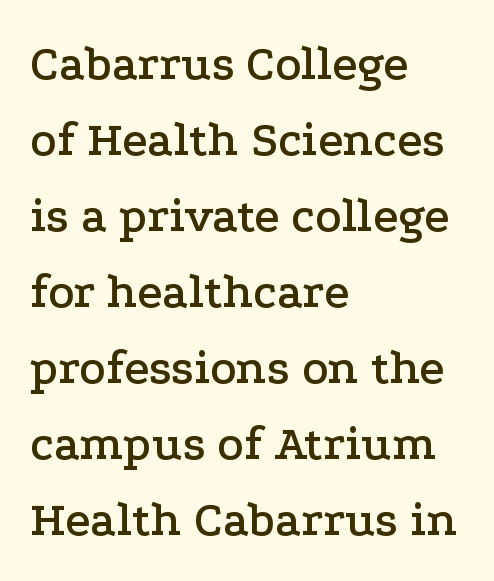
The image shows 49 px wide serif type, upright; set left-aligned, normal line spacing (1.55x), normal letter spacing, not underlined; low stroke contrast and a medium x-height.
